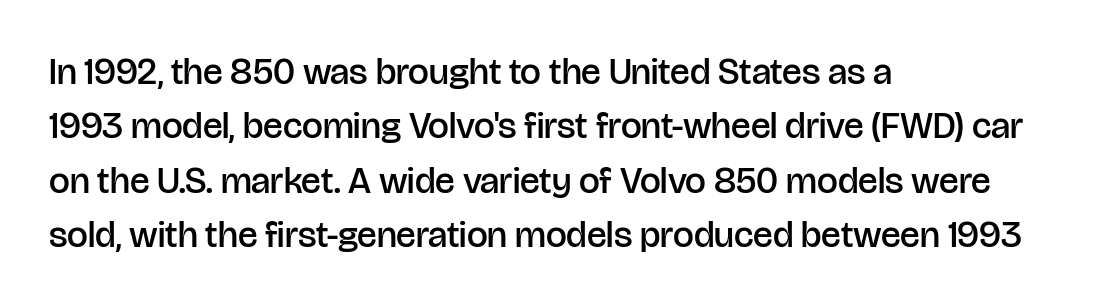
{"serif": "no", "italic": "no", "bold": "semi", "weight": "semibold", "width": "normal", "stroke_contrast": "low", "x_height": "large", "monospaced": "no", "underline": "no", "align": "left", "line_spacing": "normal", "line_spacing_ratio": 1.47, "letter_spacing": "normal", "letter_spacing_em": 0.0, "glyph_px": 37}
